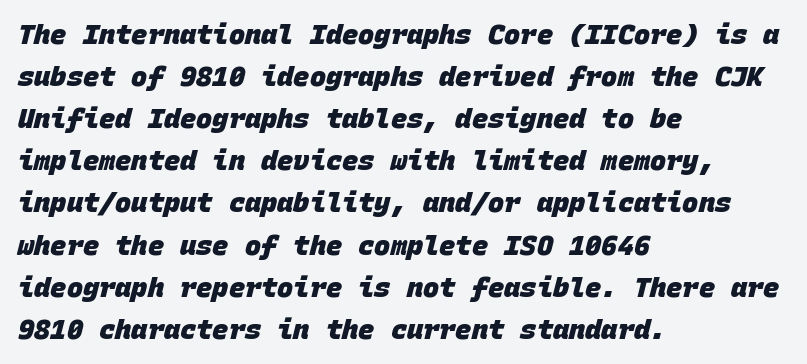
The image shows 27 px bold type; set left-aligned, normal line spacing (1.56x), normal letter spacing, not underlined.
